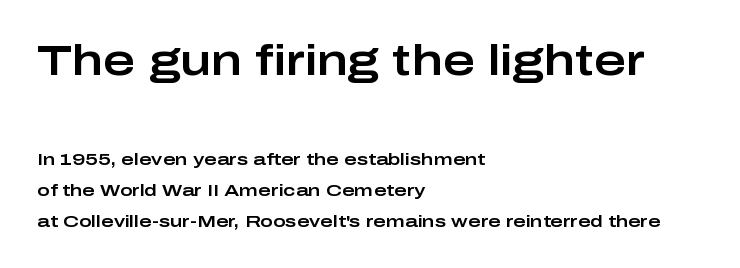
Is the letter spacing exaggerated? No — it looks like the ordinary default. The space directly below the letters is spotless. Horizontally, the lines are justified to the leading edge only. Serifs: no, the terminals of the letterforms are clean. Block one is the big one; block two sits smaller underneath. Do the letters lean? They stand straight.
